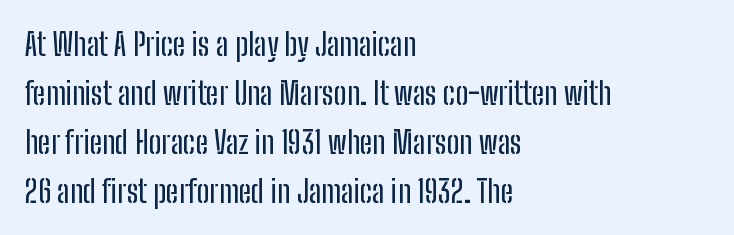
The image shows 31 px condensed sans-serif type, upright; set left-aligned, normal line spacing (1.58x), normal letter spacing, not underlined; low stroke contrast and a medium x-height.
